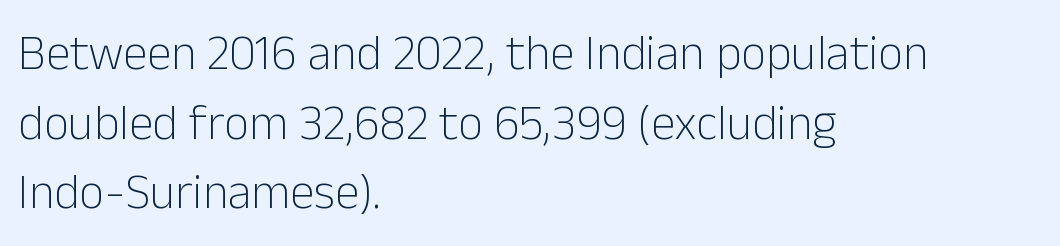
If you drew a line through each stem, it would be perfectly vertical. The vertical gap from one line to the next is medium. Standard letterfit; no display-style spreading of the glyphs. Letterform terminals end flat and unadorned throughout the passage. One-word summary of the alignment: left. Glance below the letters and you will spot only blank space.
